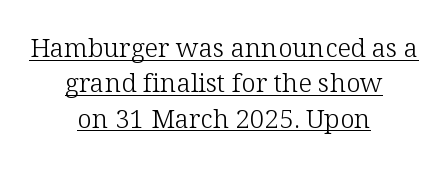
Q: Is the text bold? A: No.
Q: Is the text italic (slanted)? A: No, it is upright.
Q: Is the text underlined? A: Yes.
Q: How is the paragraph aligned? A: Centered.
Q: Is the spacing between letters normal or unusually wide? A: Normal.
Q: Is the spacing between lines tight, normal or loose? A: Normal.
